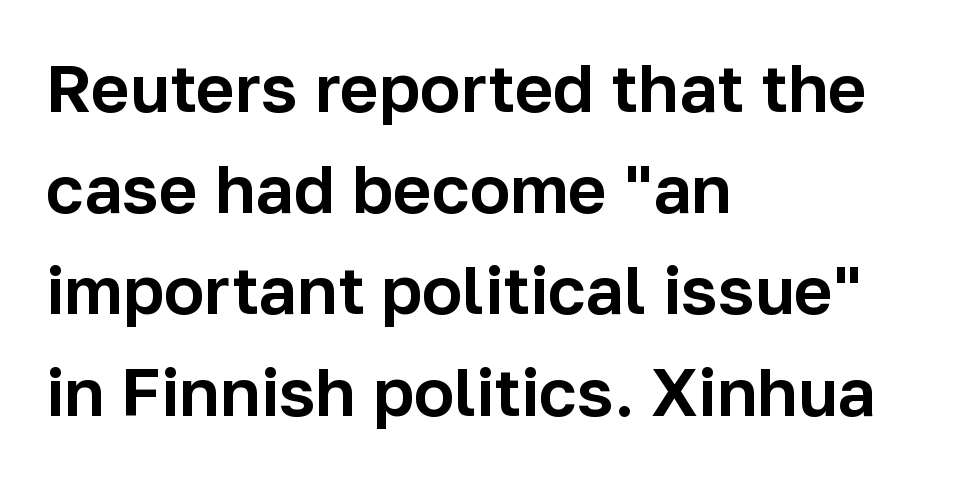
The image shows 67 px sans-serif type, upright; set left-aligned, normal line spacing (1.51x), normal letter spacing, not underlined; low stroke contrast and a medium x-height.
